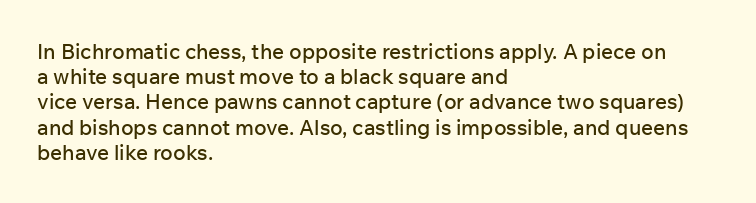
Posture: straight, roman, zero tilt. A clean baseline with only descenders dipping below it. Does the copy run flush right? No — it runs flush left. Tracking value appears to be zero — textbook default spacing.
